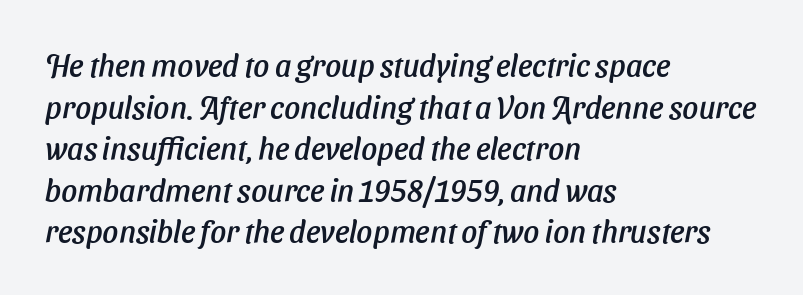
Compared with a centered layout, this one pins lines to the left instead. The face used here is proportionally spaced, like ordinary book or web type. Honestly, the letter spacing is just normal — you wouldn't notice it.
